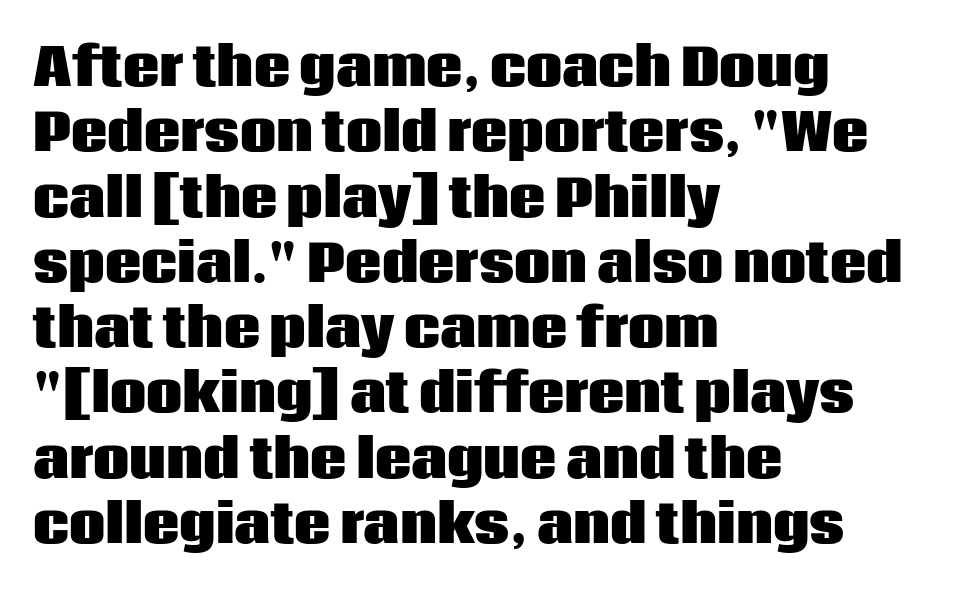
The image shows 51 px heavy sans-serif type, upright; set left-aligned, normal line spacing (1.28x), normal letter spacing, not underlined; low stroke contrast and a large x-height.
